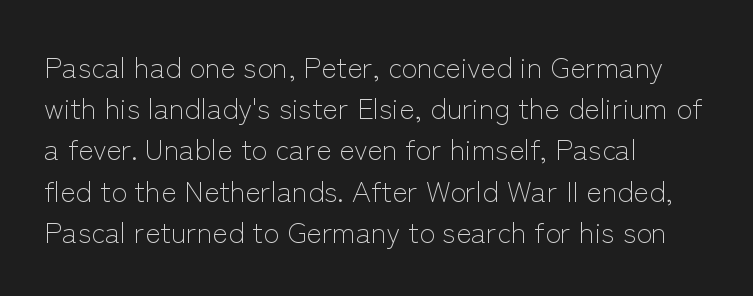
{"serif": "no", "italic": "no", "bold": "no", "weight": "light", "width": "normal", "stroke_contrast": "low", "x_height": "medium", "monospaced": "no", "underline": "no", "align": "left", "line_spacing": "normal", "line_spacing_ratio": 1.42, "letter_spacing": "normal", "letter_spacing_em": 0.0, "glyph_px": 29}
